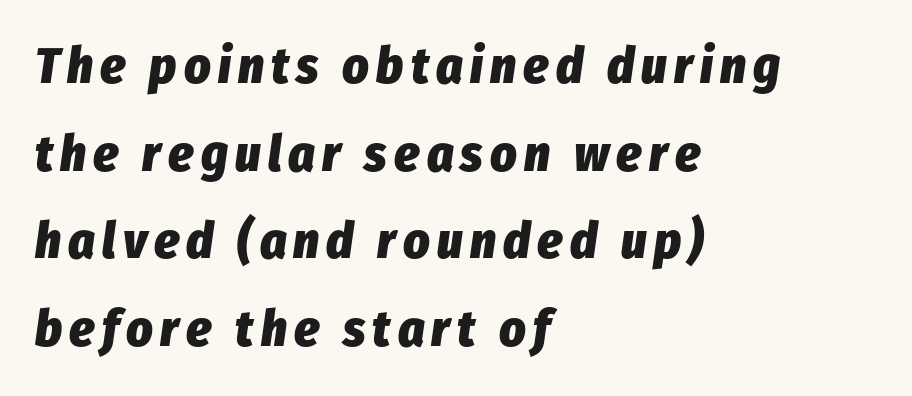
The image shows 51 px heavy, condensed type, italic (leaning right); set left-aligned, line spacing 1.72x, not underlined; low stroke contrast and a medium x-height.
